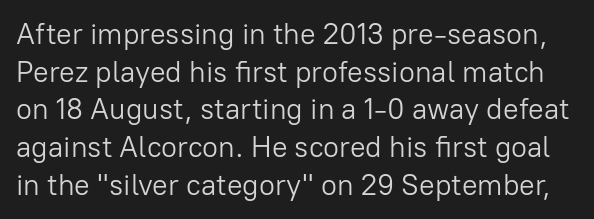
The image shows 29 px light sans-serif type, upright; set normal line spacing (1.3x), normal letter spacing, not underlined; low stroke contrast and a medium x-height.
